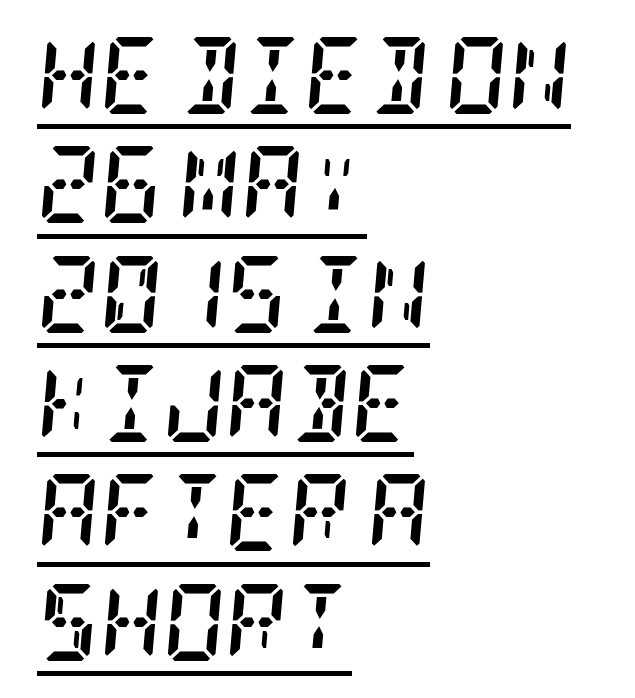
Q: Is the text bold? A: Yes.
Q: Is the text italic (slanted)? A: Yes, it leans right by about 5 degrees.
Q: Is the typeface a serif or a sans-serif typeface? A: Serif.
Q: Is the text underlined? A: Yes.
Q: How is the paragraph aligned? A: Left-aligned.
Q: Is the spacing between letters normal or unusually wide? A: Normal.
Q: Is the spacing between lines tight, normal or loose? A: Normal.
Q: Width (condensed, normal, or wide)? A: Condensed.
Q: Stroke contrast? A: Low.
Q: x-height? A: Large.
